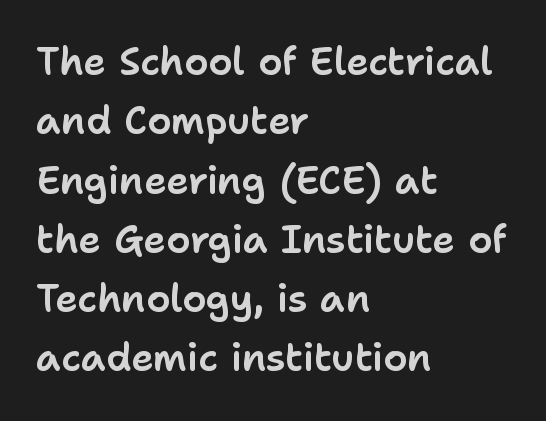
Unmarked baselines from the first word to the last. Serifs: no, the terminals of the letterforms are clean. Letter spacing: default. Left-aligned paragraph, ragged on the right. No italicization has been applied; the sample stays upright.
